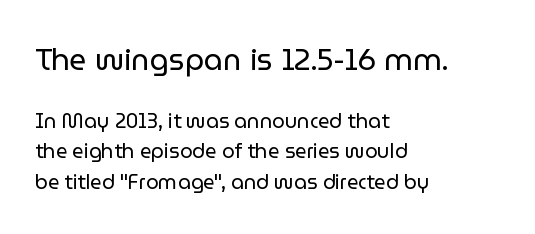
{"serif": "no", "italic": "no", "bold": "no", "weight": "regular", "width": "normal", "stroke_contrast": "low", "x_height": "medium", "monospaced": "no", "underline": "no", "align": "left", "line_spacing": "normal", "line_spacing_ratio": 1.53, "letter_spacing": "normal", "letter_spacing_em": 0.0, "larger_block": "first", "size_ratio": 1.5, "glyph_px": 30}
